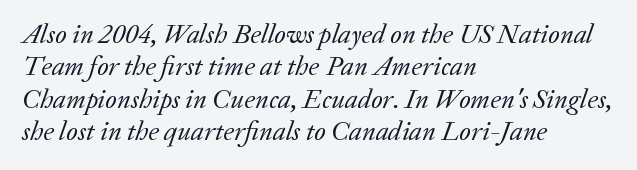
The font's italic variant was chosen for this text. This rendering features lettering with no underline. If you drew a ruler down the left edge, every line would touch it. Weight: in the light-to-regular range. Look at the tracking — it's just the regular setting, nothing added.
